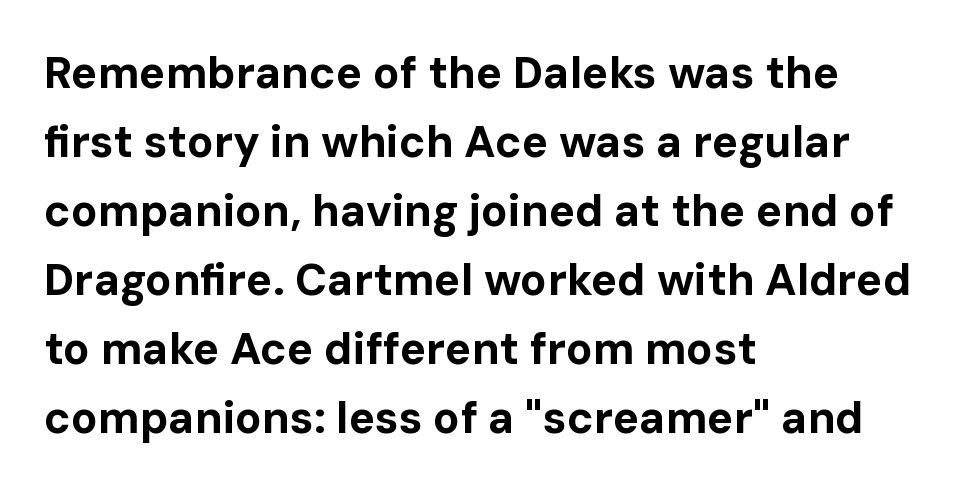
{"serif": "no", "italic": "no", "bold": "yes", "weight": "bold", "width": "normal", "stroke_contrast": "low", "x_height": "medium", "monospaced": "no", "underline": "no", "align": "left", "line_spacing": "normal", "line_spacing_ratio": 1.57, "letter_spacing": "normal", "letter_spacing_em": 0.0, "glyph_px": 44}
